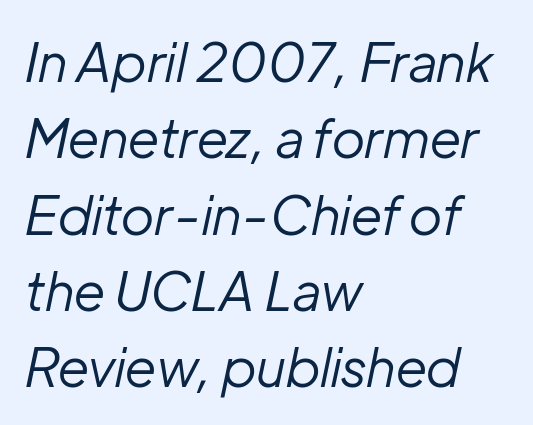
The letters advance in unequal steps, a hallmark of proportional type. The foot of each line stays bare and open. The compositor pushed each line to the left boundary. No letter is thick-stroked: the sample isn't bold. Short note: letters normally spaced. Vertical spacing — default.
